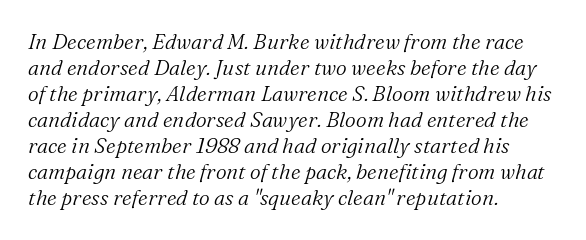
Compared with typical body copy, the letter spacing here is the same. Short and long lines alike share a common starting point at left. A light-to-regular cut is what we see here. Italic: yes, the glyphs are oblique. Underline: absent.
